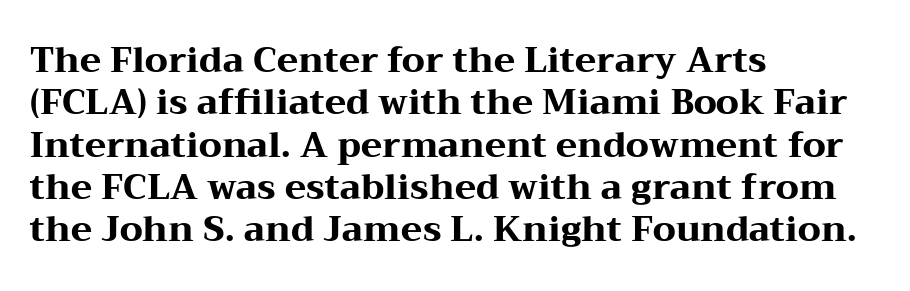
{"serif": "yes", "italic": "no", "bold": "yes", "weight": "heavy", "width": "wide", "stroke_contrast": "medium", "x_height": "medium", "monospaced": "no", "underline": "no", "align": "left", "line_spacing_ratio": 1.21, "letter_spacing": "normal", "letter_spacing_em": 0.0, "glyph_px": 35}
